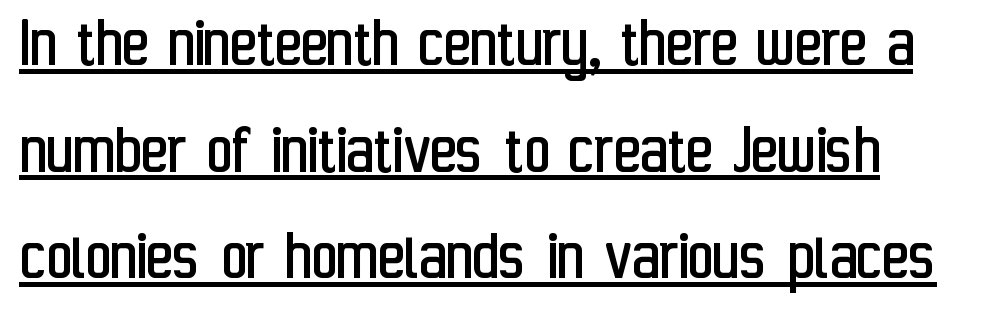
{"serif": "no", "italic": "no", "bold": "no", "weight": "regular", "width": "condensed", "stroke_contrast": "low", "x_height": "medium", "monospaced": "no", "underline": "yes", "align": "left", "line_spacing": "normal", "line_spacing_ratio": 1.48, "letter_spacing": "normal", "letter_spacing_em": 0.0, "glyph_px": 72}
